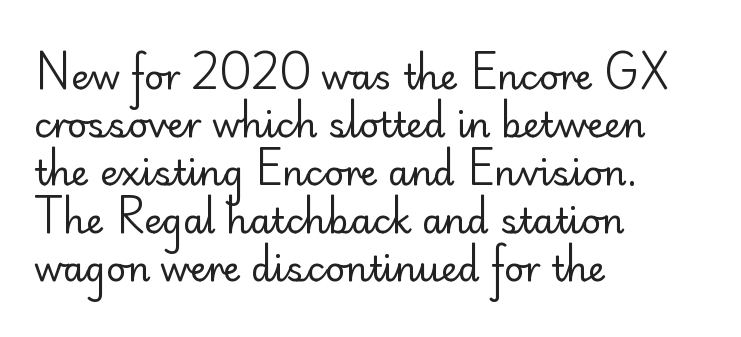
Q: Is the text bold? A: No.
Q: Is the text italic (slanted)? A: No, it is upright.
Q: Is the typeface a serif or a sans-serif typeface? A: Sans-serif.
Q: Is the text underlined? A: No.
Q: How is the paragraph aligned? A: Left-aligned.
Q: Is the spacing between letters normal or unusually wide? A: Normal.
Q: Is the spacing between lines tight, normal or loose? A: Normal.
Q: Width (condensed, normal, or wide)? A: Normal.
Q: Stroke contrast? A: Low.
Q: x-height? A: Small.
Q: Monospaced? A: No.
